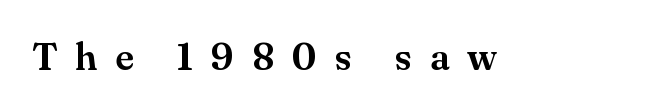
Q: Is the text italic (slanted)? A: No, it is upright.
Q: Is the typeface a serif or a sans-serif typeface? A: Serif.
Q: Is the text underlined? A: No.
Q: Is the spacing between letters normal or unusually wide? A: Unusually wide.
Q: Width (condensed, normal, or wide)? A: Normal.
Q: Stroke contrast? A: Medium.
Q: x-height? A: Small.
Q: Monospaced? A: No.
